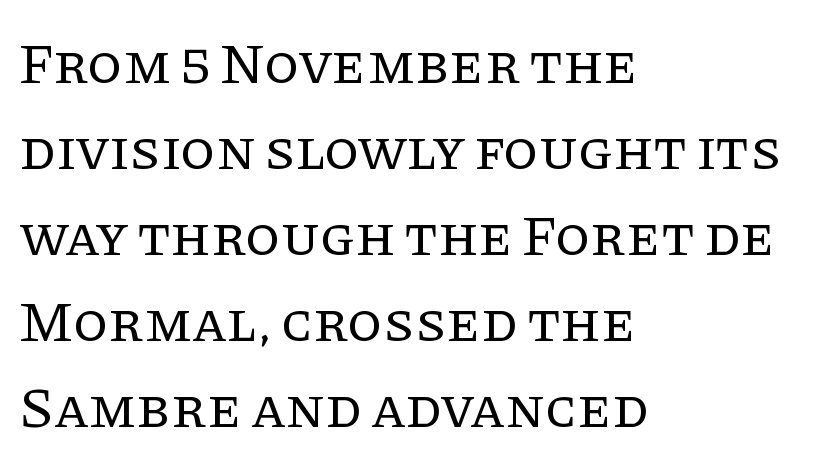
Q: Is the text bold? A: No.
Q: Is the text italic (slanted)? A: No, it is upright.
Q: Is the typeface a serif or a sans-serif typeface? A: Serif.
Q: Is the text underlined? A: No.
Q: How is the paragraph aligned? A: Left-aligned.
Q: Is the spacing between letters normal or unusually wide? A: Normal.
Q: Is the spacing between lines tight, normal or loose? A: Normal.
Q: Width (condensed, normal, or wide)? A: Normal.
Q: Stroke contrast? A: Low.
Q: x-height? A: Large.
Q: Monospaced? A: No.
